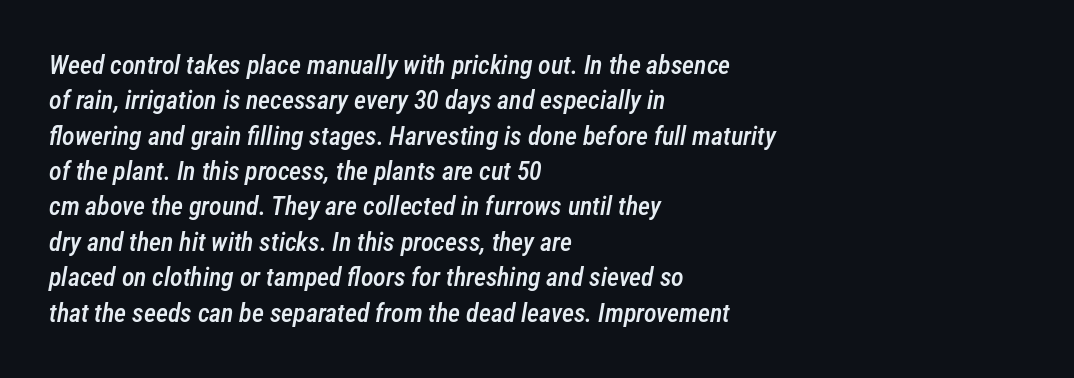
{"italic": "yes", "lean": "right", "slant_degrees": 12, "bold": "semi", "underline": "no", "align": "left", "line_spacing": "normal", "line_spacing_ratio": 1.36, "letter_spacing": "normal", "letter_spacing_em": 0.0, "glyph_px": 26}
